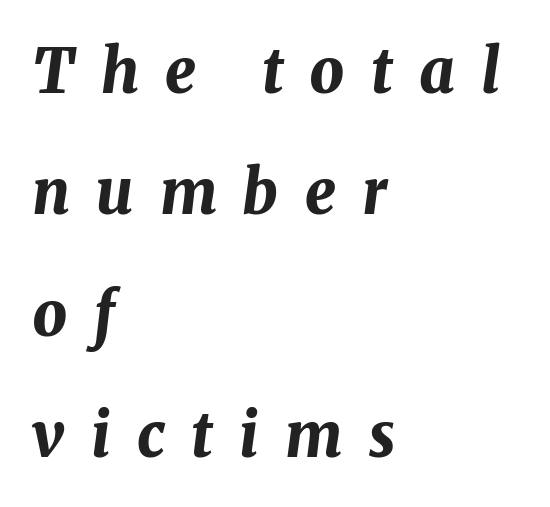
Set as a true bold cut, around the 700 mark. Horizontal alignment here is leftward, the default for most running prose. Spacing between characters has been opened up far beyond the box default. Nobody drew a line under any word here. Spacing verdict: proportional, widths tailored to each character.
